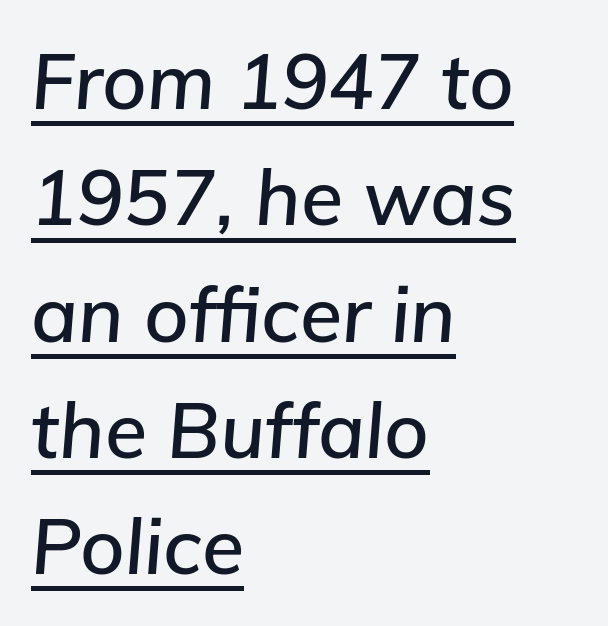
Typeset ragged right — the left edge is the straight one. Interline gaps are of average width in this sample. The text carries the slant typical of an italic or oblique font. The letters advance in unequal steps, a hallmark of proportional type. The rendering keeps characters at their native spacing. You can see a thin bar hugging the bottom of the glyphs.
